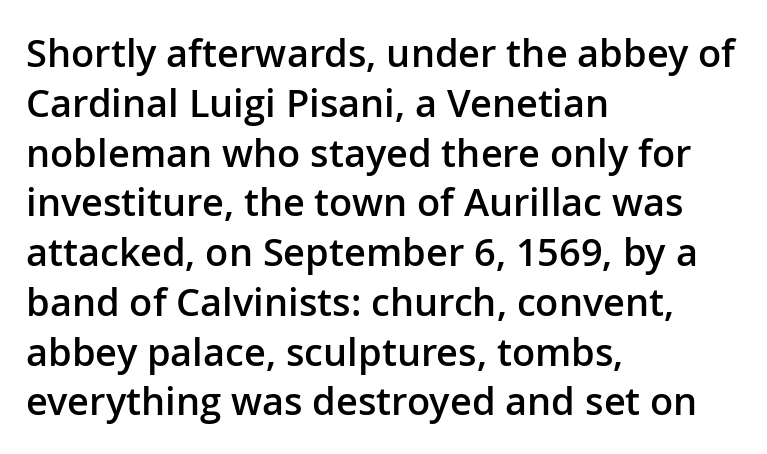
{"serif": "no", "italic": "no", "bold": "semi", "weight": "semibold", "width": "normal", "stroke_contrast": "low", "x_height": "medium", "monospaced": "no", "underline": "no", "align": "left", "line_spacing": "normal", "line_spacing_ratio": 1.31, "letter_spacing": "normal", "letter_spacing_em": 0.0, "glyph_px": 38}
